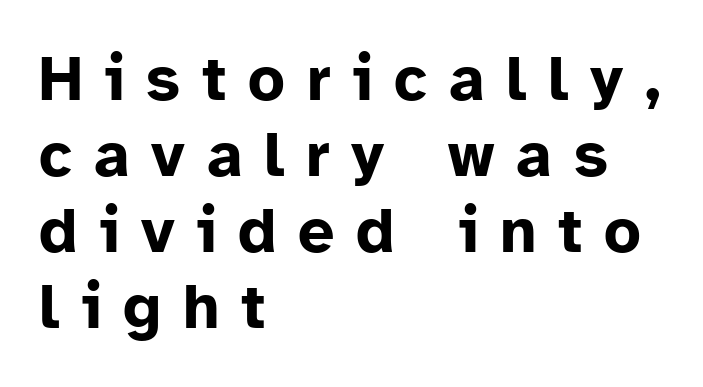
{"serif": "no", "italic": "no", "bold": "yes", "weight": "bold", "width": "normal", "stroke_contrast": "low", "x_height": "medium", "monospaced": "no", "underline": "no", "align": "left", "line_spacing_ratio": 1.19, "letter_spacing": "wide", "letter_spacing_em": 0.34, "glyph_px": 64}
